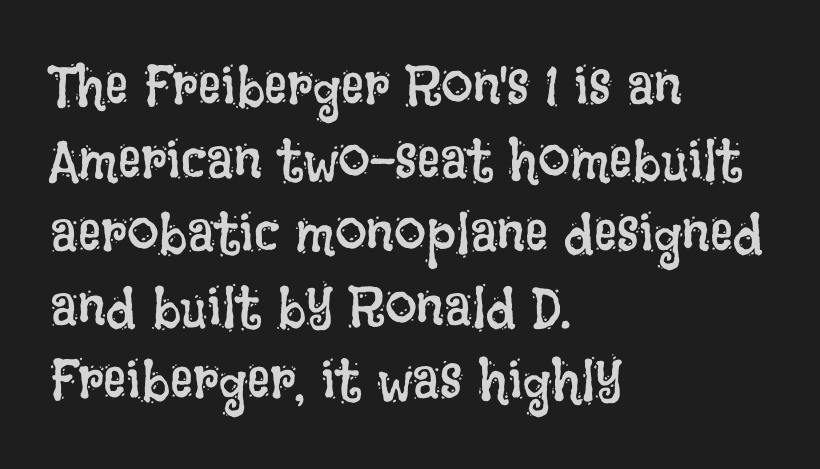
Q: Is the text bold? A: No.
Q: Is the text italic (slanted)? A: No, it is upright.
Q: Is the text underlined? A: No.
Q: How is the paragraph aligned? A: Left-aligned.
Q: Is the spacing between letters normal or unusually wide? A: Normal.
Q: Is the spacing between lines tight, normal or loose? A: Normal.
Q: Width (condensed, normal, or wide)? A: Condensed.
Q: Stroke contrast? A: Low.
Q: x-height? A: Large.
Q: Monospaced? A: No.
